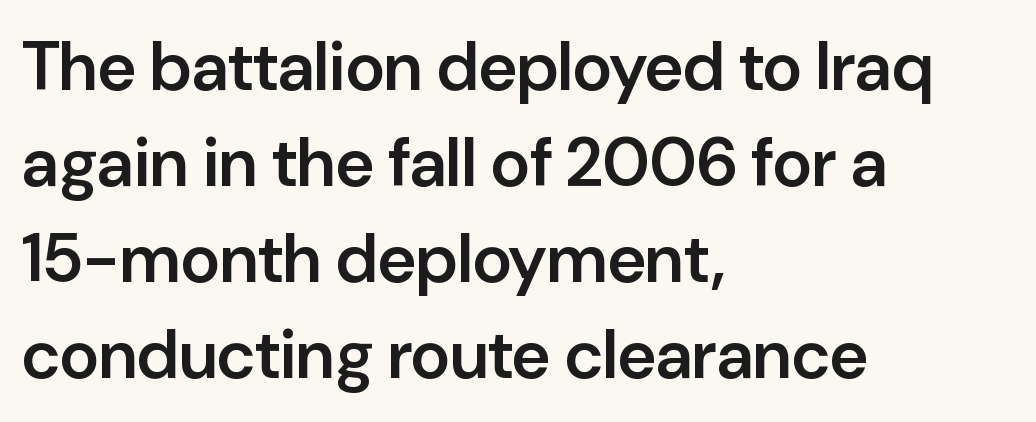
The image shows 68 px semibold sans-serif type, upright; set left-aligned, normal line spacing (1.41x), normal letter spacing, not underlined; low stroke contrast and a medium x-height.
